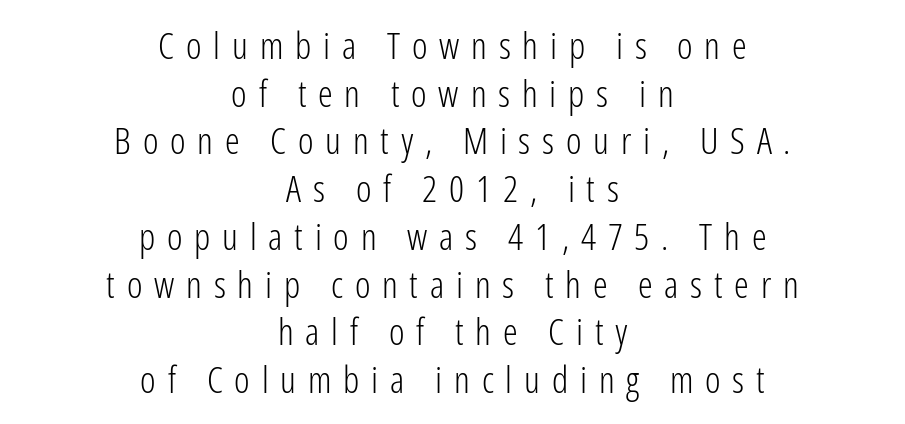
The image shows 37 px light, condensed sans-serif type, upright; set centered, normal line spacing (1.29x), unusually wide letter spacing (+0.32 em), not underlined; low stroke contrast and a medium x-height.
